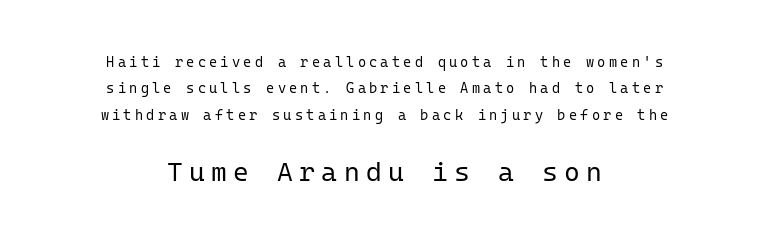
{"italic": "no", "bold": "no", "underline": "no", "align": "center", "line_spacing_ratio": 1.89, "letter_spacing": "wide", "letter_spacing_em": 0.23, "larger_block": "second", "size_ratio": 1.93, "glyph_px": 27}
